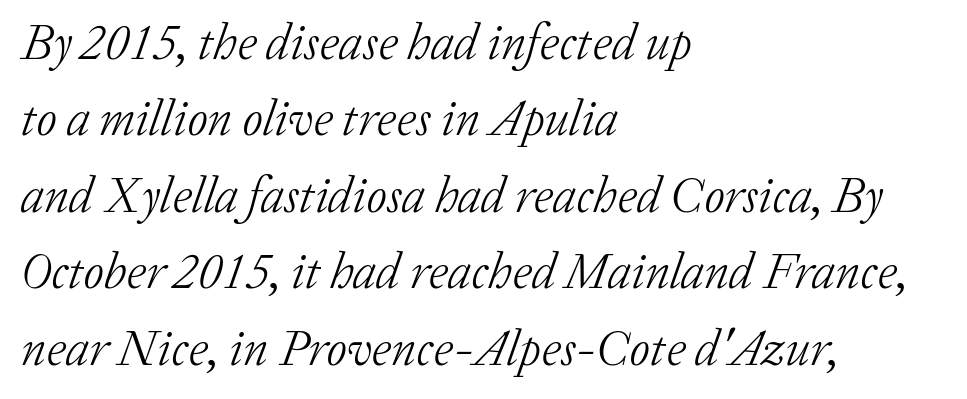
These lines stack with their left ends in a neat column. The rendering uses a moderate line-height, typical for paragraphs. Rendered with sloped, italic letterforms. Think of a printed novel: that variable character pitch is what you see here. Caption: standard tracking, unaltered. Is this a heavy cut? Hardly; it is regular or lighter.
